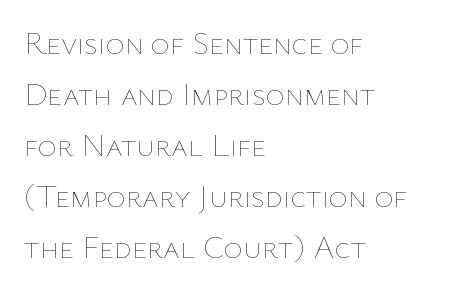
How would I describe the line gaps? Plain and ordinary. How are the letters spaced? Ordinarily, with no added tracking. Each row of text sits above clean, open space. Tall strokes in this sample are plumb rather than angled.
